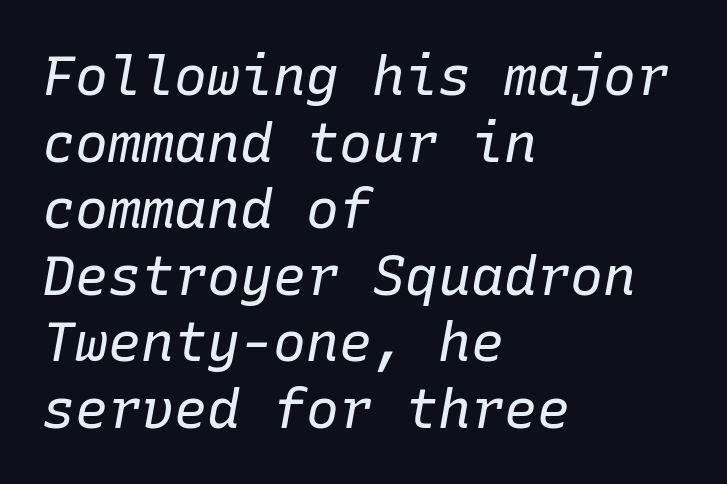
The image shows 55 px regular-weight type, italic (leaning right), monospaced; set left-aligned, line spacing 1.21x, normal letter spacing, not underlined; low stroke contrast and a medium x-height.
